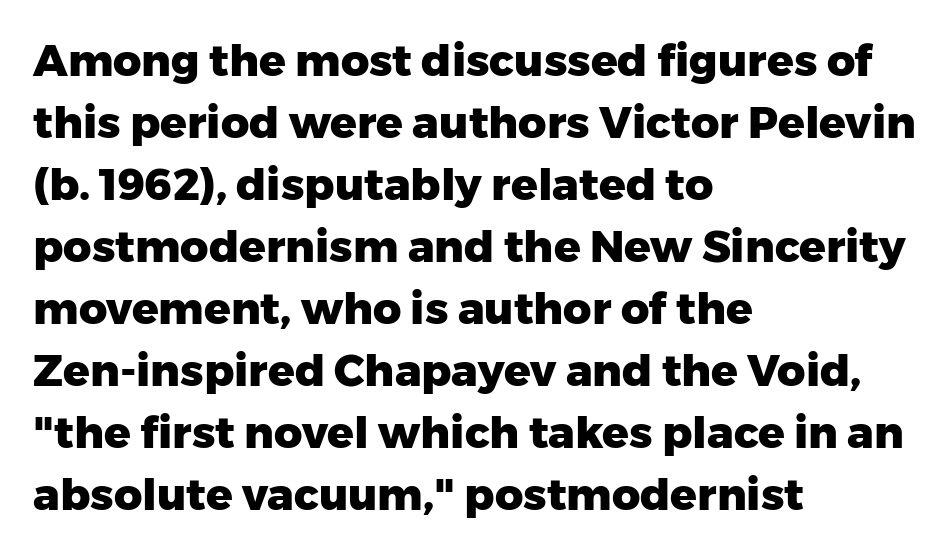
Character widths vary here, with narrow letters taking less room than wide ones. The text block is weighted toward the left margin, trailing off unevenly rightward. Any mark beneath the type? The region is blank. The space between consecutive lines is moderate. Stroke thickness is high; the sample reads as a true bold.
